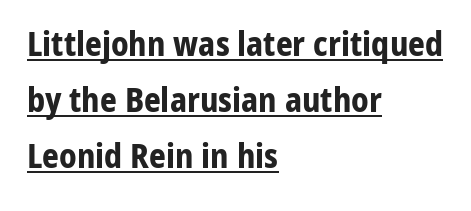
{"serif": "no", "italic": "no", "bold": "yes", "weight": "bold", "width": "normal", "stroke_contrast": "low", "x_height": "medium", "monospaced": "no", "underline": "yes", "align": "left", "line_spacing": "normal", "line_spacing_ratio": 1.69, "letter_spacing": "normal", "letter_spacing_em": 0.0, "glyph_px": 33}
